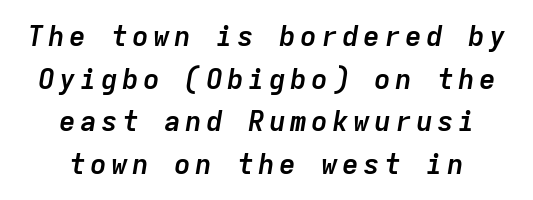
The image shows 28 px semibold type, italic (leaning right), monospaced; set centered, normal line spacing (1.52x), not underlined; low stroke contrast and a medium x-height.
